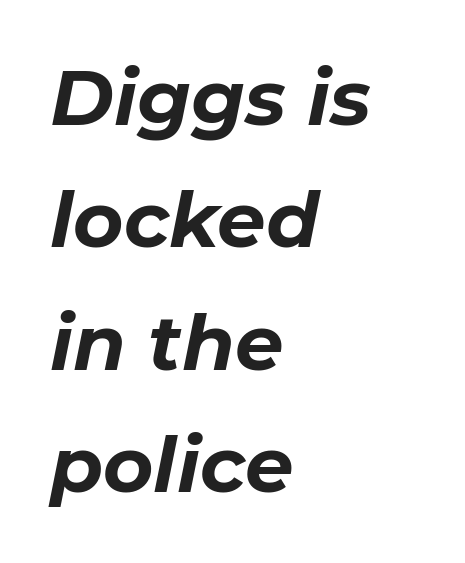
The image shows 77 px bold type, italic (leaning right); set left-aligned, normal line spacing (1.59x), normal letter spacing, not underlined; low stroke contrast and a medium x-height.
